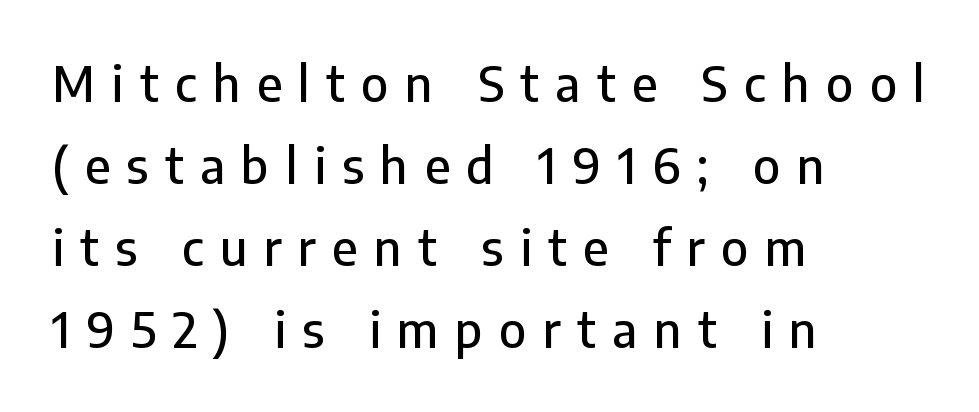
Q: Is the text italic (slanted)? A: No, it is upright.
Q: Is the typeface a serif or a sans-serif typeface? A: Sans-serif.
Q: Is the text underlined? A: No.
Q: How is the paragraph aligned? A: Left-aligned.
Q: Is the spacing between letters normal or unusually wide? A: Unusually wide.
Q: Width (condensed, normal, or wide)? A: Normal.
Q: Stroke contrast? A: Low.
Q: x-height? A: Medium.
Q: Monospaced? A: No.
